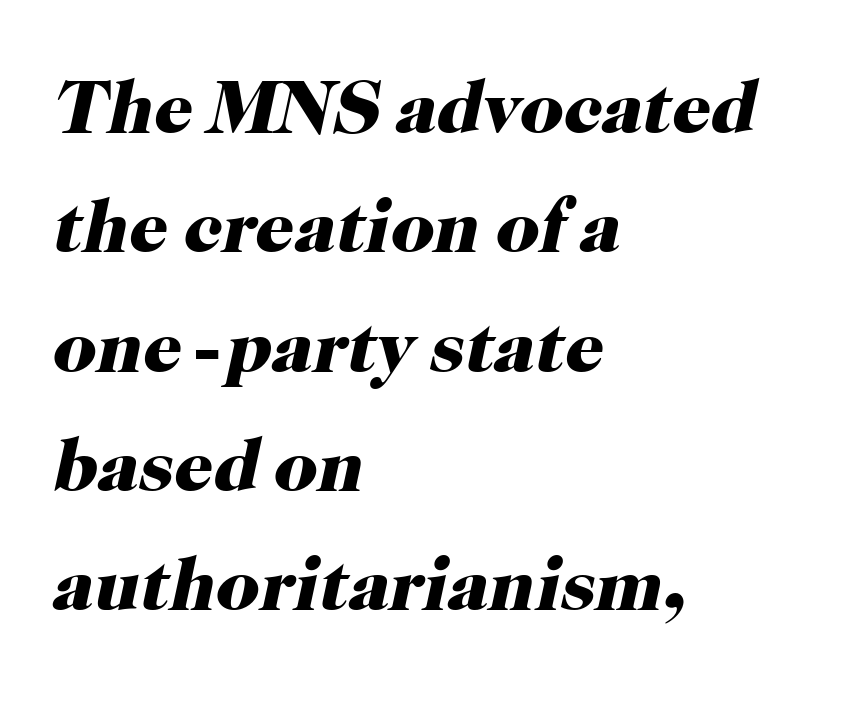
Q: Is the text bold? A: Yes.
Q: Is the text italic (slanted)? A: Yes, it leans right by about 12 degrees.
Q: Is the typeface a serif or a sans-serif typeface? A: Serif.
Q: Is the text underlined? A: No.
Q: How is the paragraph aligned? A: Left-aligned.
Q: Is the spacing between letters normal or unusually wide? A: Normal.
Q: Is the spacing between lines tight, normal or loose? A: Normal.
Q: Width (condensed, normal, or wide)? A: Normal.
Q: Stroke contrast? A: High.
Q: x-height? A: Medium.
Q: Monospaced? A: No.
